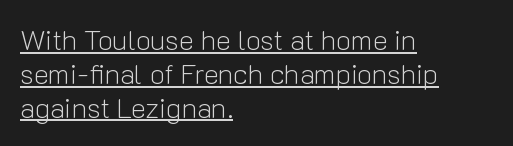
The image shows 28 px light sans-serif type, upright; set left-aligned, line spacing 1.21x, normal letter spacing, underlined; low stroke contrast and a medium x-height.
